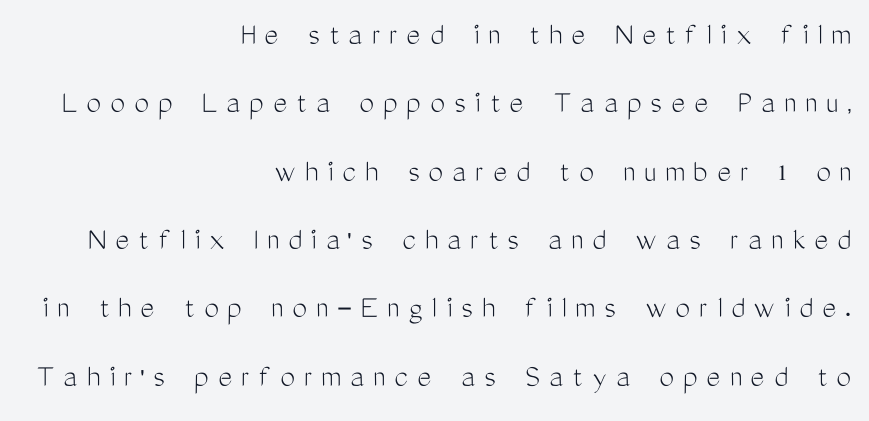
Substantial extra tracking has been applied to these lines. The rendering shows plain stroke endings on the letterforms — a sans-serif design. You could not count columns in this text — the font is proportionally spaced. The font's upright variant was chosen for this text. Which margin do the lines hug? The right one — the left edge is uneven. The string is rendered with underlining switched off.
